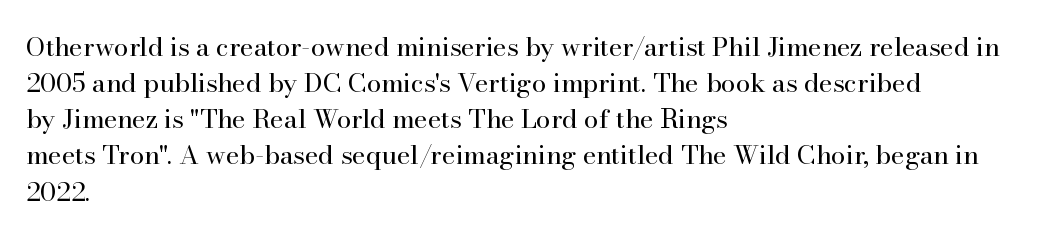
The image shows 26 px text type, upright; set left-aligned, normal line spacing (1.39x), normal letter spacing, not underlined.
